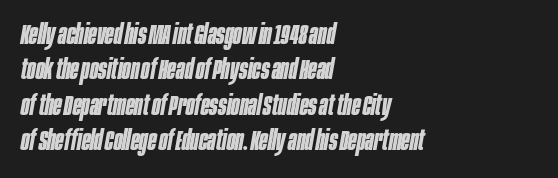
The image shows 28 px bold, condensed type, italic (leaning right); set left-aligned, normal line spacing (1.26x), normal letter spacing, not underlined; low stroke contrast and a large x-height.
